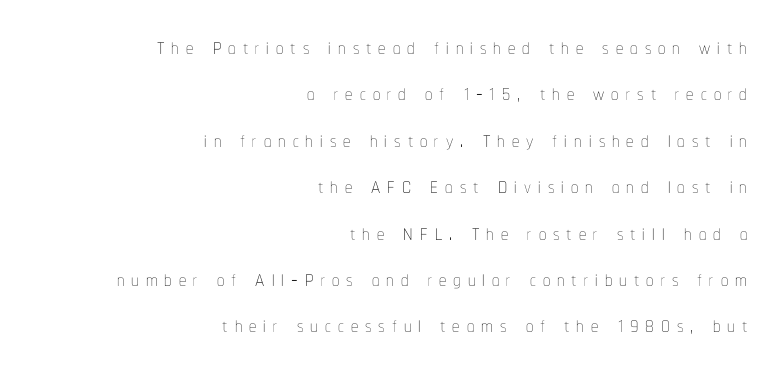
{"italic": "no", "bold": "no", "weight": "thin", "width": "condensed", "stroke_contrast": "low", "x_height": "medium", "monospaced": "no", "underline": "no", "align": "right", "line_spacing": "normal", "line_spacing_ratio": 1.6, "letter_spacing": "wide", "letter_spacing_em": 0.24, "glyph_px": 29}
